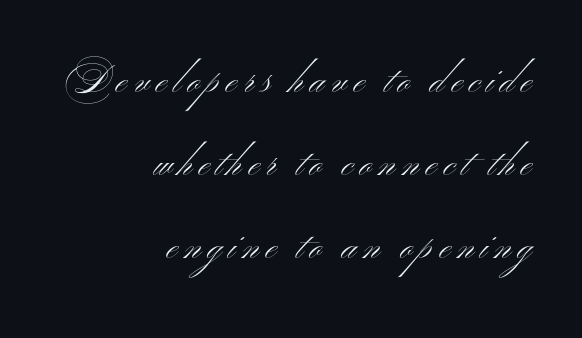
{"serif": "no", "bold": "no", "weight": "light", "width": "wide", "stroke_contrast": "medium", "x_height": "small", "monospaced": "no", "underline": "no", "align": "right", "line_spacing": "loose", "line_spacing_ratio": 2.19, "glyph_px": 38}
